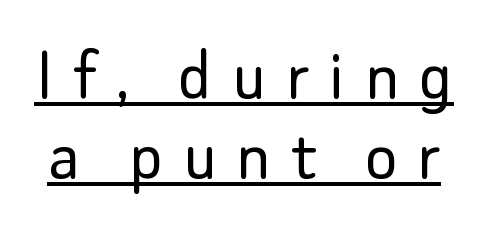
Q: Is the text bold? A: No.
Q: Is the text italic (slanted)? A: No, it is upright.
Q: Is the typeface a serif or a sans-serif typeface? A: Sans-serif.
Q: Is the text underlined? A: Yes.
Q: Is the spacing between letters normal or unusually wide? A: Unusually wide.
Q: Is the spacing between lines tight, normal or loose? A: Tight.
Q: Width (condensed, normal, or wide)? A: Normal.
Q: Stroke contrast? A: Low.
Q: x-height? A: Small.
Q: Monospaced? A: No.
